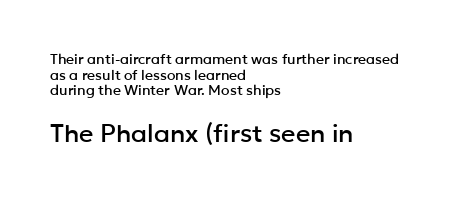
Tightly led — the rows are bunched. Short note: letters normally spaced. Compared with a centered layout, this one pins lines to the left instead. The space beneath each line is pristine and unruled.
